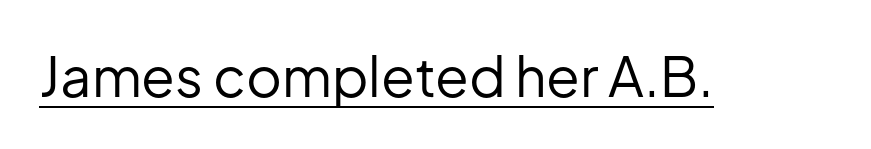
The image shows 55 px regular-weight sans-serif type, upright; set normal letter spacing, underlined; low stroke contrast and a medium x-height.
